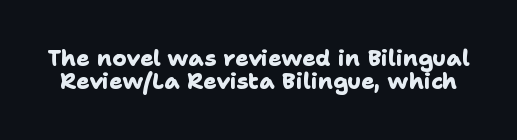
{"bold": "yes", "underline": "no", "line_spacing": "tight", "line_spacing_ratio": 1.03, "letter_spacing": "normal", "letter_spacing_em": 0.0, "glyph_px": 22}
